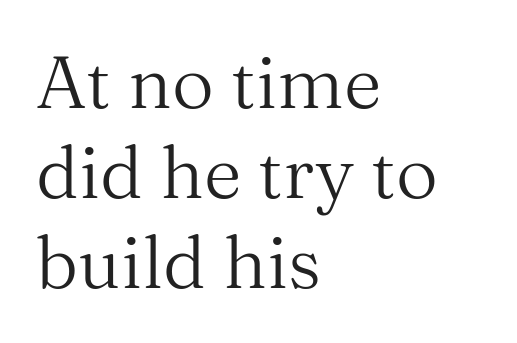
The image shows 73 px regular-weight serif type, upright; set left-aligned, line spacing 1.23x, normal letter spacing, not underlined; medium stroke contrast and a medium x-height.
